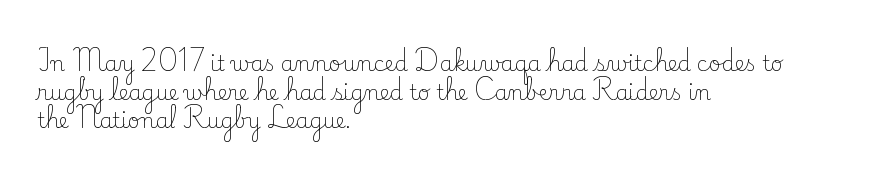
The image shows 21 px text type, upright; set left-aligned, normal line spacing (1.36x), normal letter spacing, not underlined.
